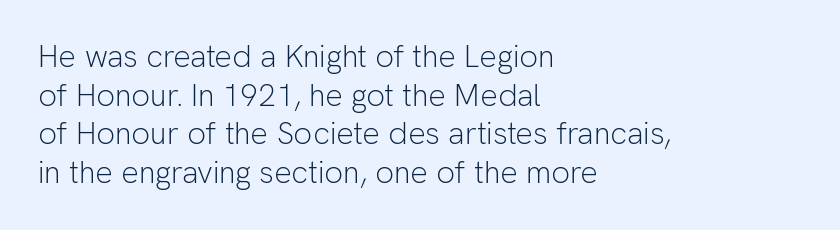
Has an underline been added? It has not. Stem width sits at or under what a default text font uses. Compared with a centered layout, this one pins lines to the left instead. Line spacing here is normal. Honestly, the letter spacing is just normal — you wouldn't notice it. These lines are rendered in a variable-pitch font.
